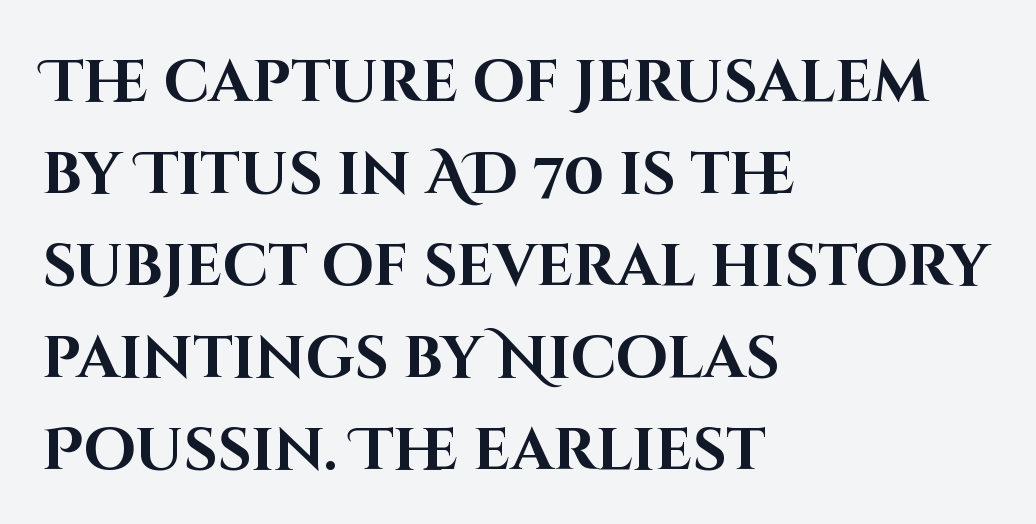
Words appear dense and cohesive because spacing is normal. Leading: standard. You can tell from the bare stems that sans-serif type was used. The letters stand upright; this is a roman face. Emphasis by weight is at full strength: bold. The lines are quadded left.
